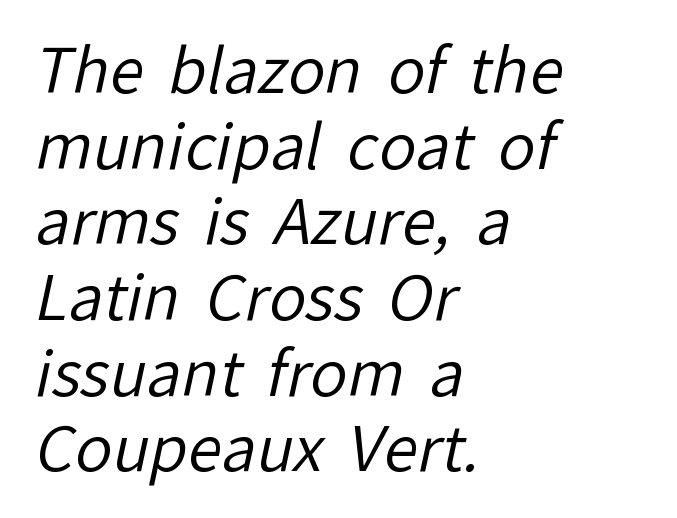
Q: Is the text bold? A: No.
Q: Is the typeface a serif or a sans-serif typeface? A: Sans-serif.
Q: Is the text underlined? A: No.
Q: How is the paragraph aligned? A: Left-aligned.
Q: Is the spacing between letters normal or unusually wide? A: Normal.
Q: Width (condensed, normal, or wide)? A: Normal.
Q: Stroke contrast? A: Low.
Q: x-height? A: Medium.
Q: Monospaced? A: No.
